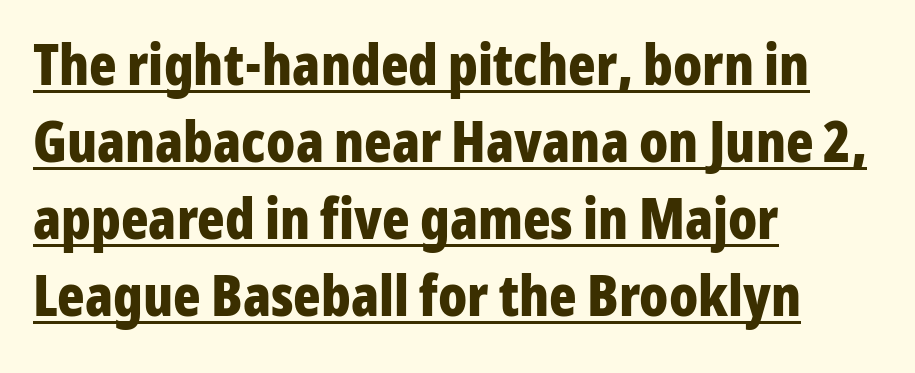
{"serif": "no", "italic": "no", "bold": "yes", "weight": "bold", "width": "condensed", "stroke_contrast": "low", "x_height": "medium", "monospaced": "no", "underline": "yes", "align": "left", "line_spacing": "normal", "line_spacing_ratio": 1.35, "letter_spacing": "normal", "letter_spacing_em": 0.0, "glyph_px": 57}
